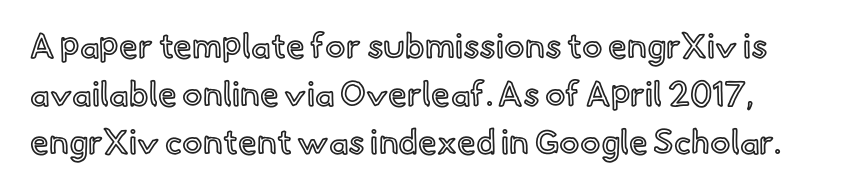
Q: Is the text italic (slanted)? A: No, it is upright.
Q: Is the text underlined? A: No.
Q: Is the spacing between letters normal or unusually wide? A: Normal.
Q: Is the spacing between lines tight, normal or loose? A: Normal.
Q: Width (condensed, normal, or wide)? A: Normal.
Q: x-height? A: Small.
Q: Monospaced? A: No.
